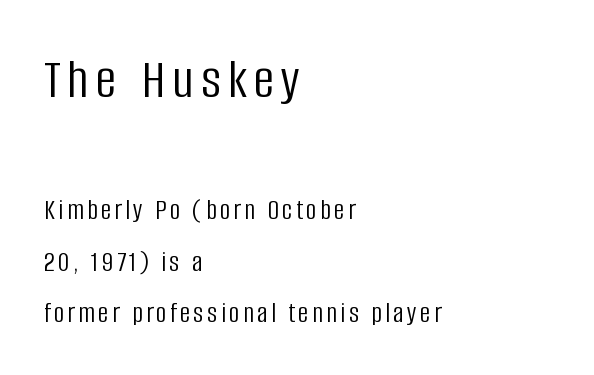
The image shows 58 px light, condensed sans-serif type, upright; set left-aligned, line spacing 1.76x, not underlined; the first (top) block is 2.0x larger; low stroke contrast and a large x-height.
